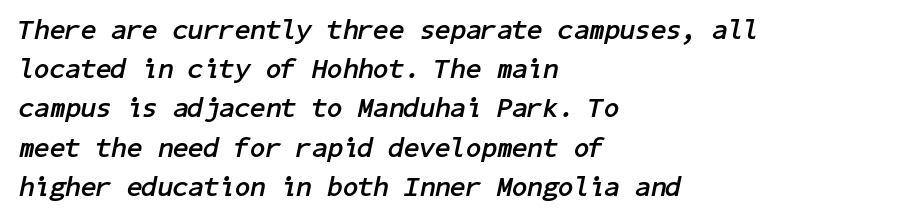
{"italic": "yes", "lean": "right", "slant_degrees": 11, "bold": "yes", "weight": "semibold", "width": "normal", "stroke_contrast": "low", "x_height": "medium", "underline": "no", "align": "left", "line_spacing": "normal", "line_spacing_ratio": 1.4, "letter_spacing": "normal", "letter_spacing_em": 0.0, "glyph_px": 28}
